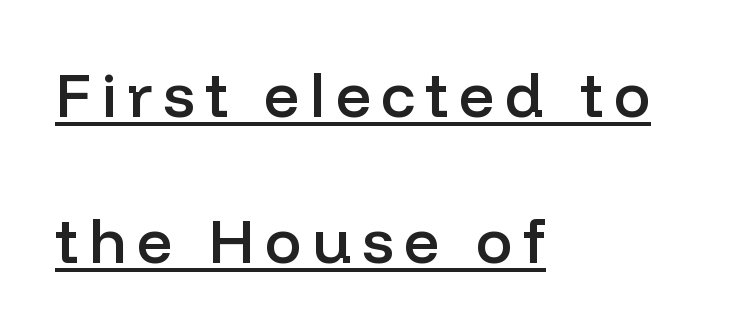
A typographer would call this underscored text. These lines are rendered in a variable-pitch font. Serif or sans? Sans — the stroke terminals are bare. These lines carry some extra weight — a demibold, not a full bold. Teacher's note: observe the even left margin — that is flush-left alignment.
